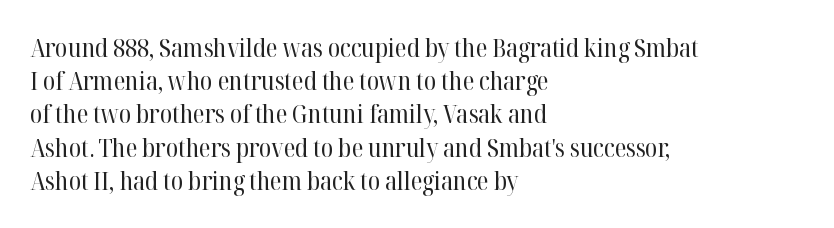
The image shows 25 px text type, upright; set left-aligned, normal line spacing (1.33x), normal letter spacing, not underlined.
